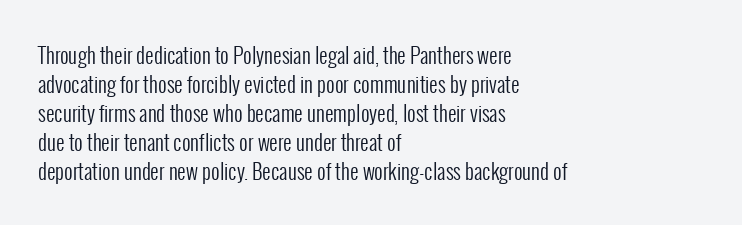
Letters rest on an invisible, unmarked baseline. Heaviness? Minimal to ordinary, like unemphasized prose. The rendering anchors every line to the left-hand side. The line-height multiplier appears to be the usual default.
